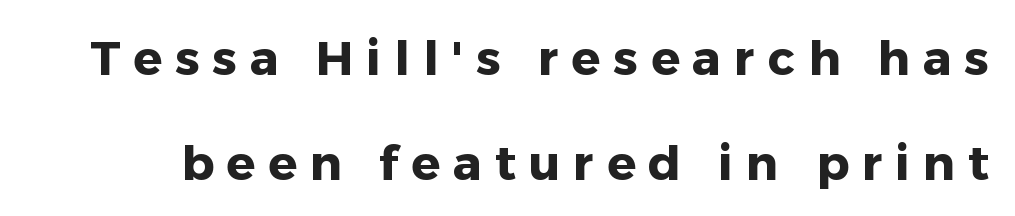
{"serif": "no", "italic": "no", "bold": "yes", "weight": "heavy", "width": "normal", "stroke_contrast": "low", "x_height": "medium", "monospaced": "no", "underline": "no", "line_spacing": "loose", "line_spacing_ratio": 2.18, "letter_spacing": "wide", "letter_spacing_em": 0.27, "glyph_px": 48}
